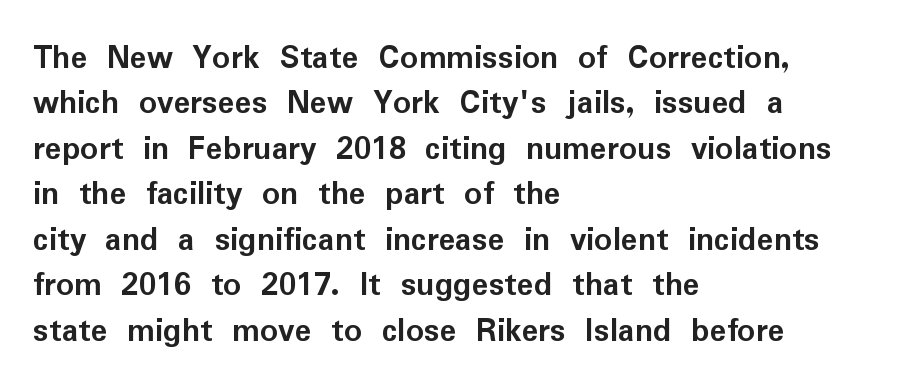
The image shows 35 px semibold sans-serif type, upright; set left-aligned, normal line spacing (1.3x), normal letter spacing, not underlined; low stroke contrast and a medium x-height.
